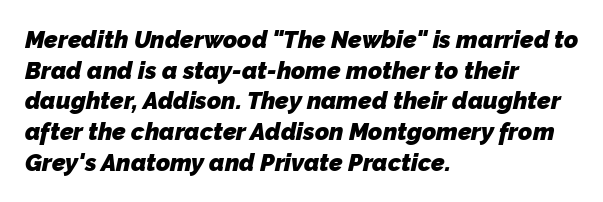
Line starts are locked; line ends wander. Underlining? Definitely not there. Is there much room between lines? A standard amount, neither cramped nor airy. You'd pick this weight for a headline — it's a proper bold.
